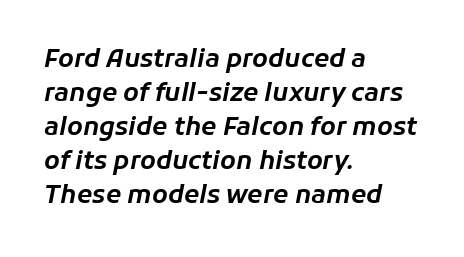
Only glyphs here, with clear space below each row. If you drew a line through each stem, it would be angled. Quick note: interline space is typical. In terms of letterspacing, this is plain default setting. Each line starts at the same left margin while the right side varies.
